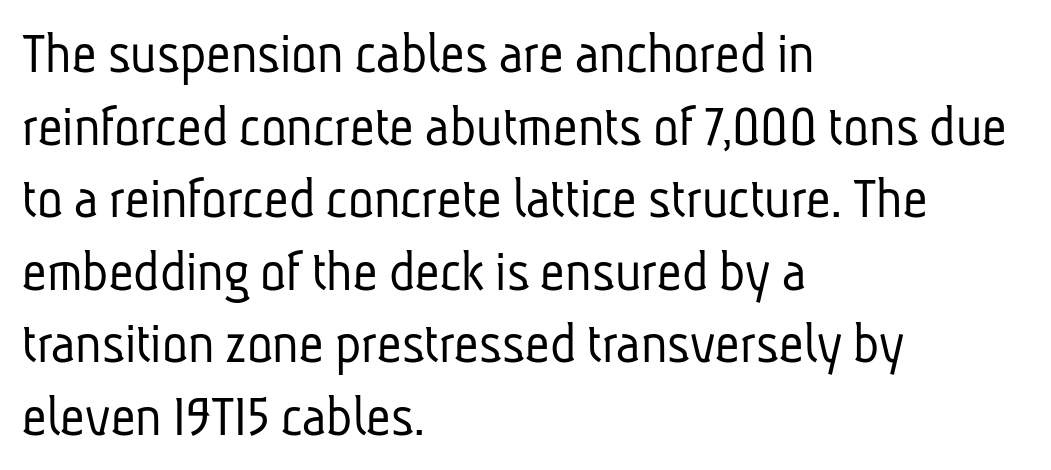
The image shows 60 px light, condensed sans-serif type; set left-aligned, line spacing 1.21x, normal letter spacing, not underlined; low stroke contrast and a medium x-height.
